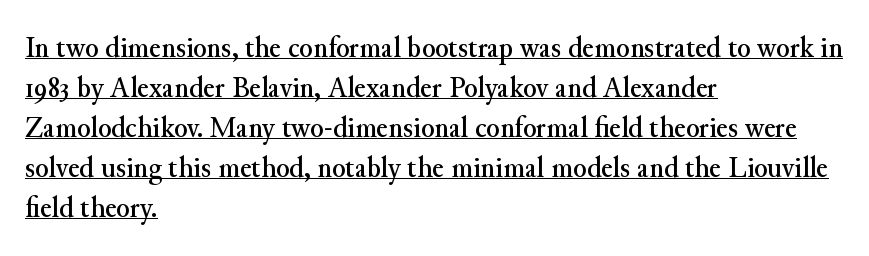
Q: Is the text italic (slanted)? A: No, it is upright.
Q: Is the typeface a serif or a sans-serif typeface? A: Serif.
Q: Is the text underlined? A: Yes.
Q: How is the paragraph aligned? A: Left-aligned.
Q: Is the spacing between letters normal or unusually wide? A: Normal.
Q: Is the spacing between lines tight, normal or loose? A: Normal.
Q: Width (condensed, normal, or wide)? A: Normal.
Q: Stroke contrast? A: Medium.
Q: x-height? A: Small.
Q: Monospaced? A: No.
